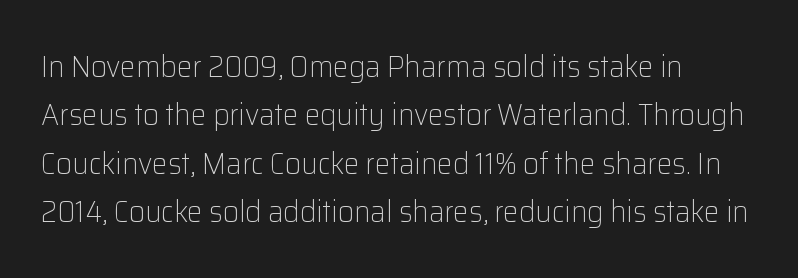
The image shows 31 px light sans-serif type, upright; set left-aligned, normal line spacing (1.56x), normal letter spacing, not underlined; low stroke contrast and a medium x-height.
